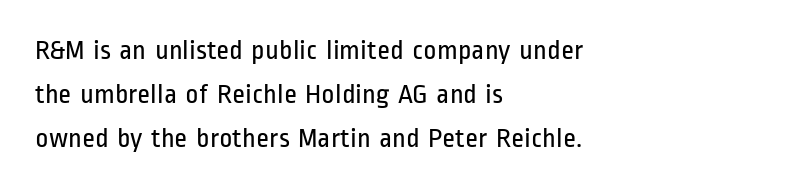
The image shows 28 px regular-weight, condensed sans-serif type, upright; set left-aligned, normal line spacing (1.57x), normal letter spacing, not underlined; low stroke contrast and a medium x-height.
